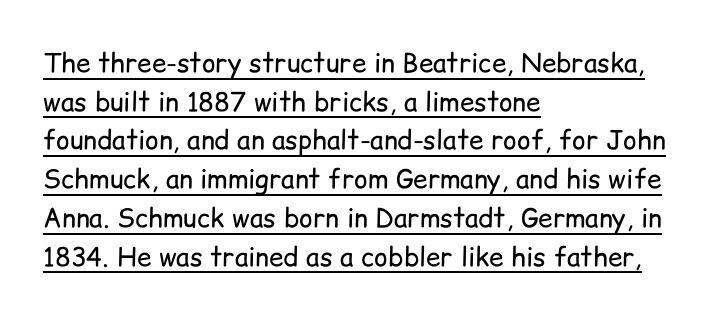
Ink coverage per letter is moderate at most. You can see a thin bar hugging the bottom of the glyphs. Every row of glyphs begins at an identical x-position on the left. The block of text has a typical density, with ordinary space between rows. No italicization has been applied; the sample stays upright.
